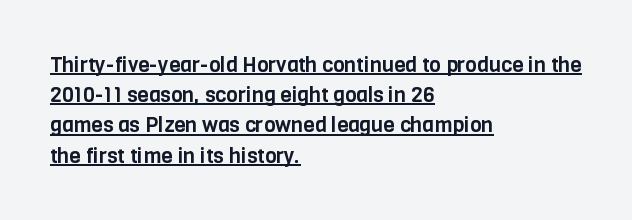
Q: Is the text italic (slanted)? A: No, it is upright.
Q: Is the text underlined? A: Yes.
Q: How is the paragraph aligned? A: Left-aligned.
Q: Is the spacing between letters normal or unusually wide? A: Normal.
Q: Is the spacing between lines tight, normal or loose? A: Normal.
